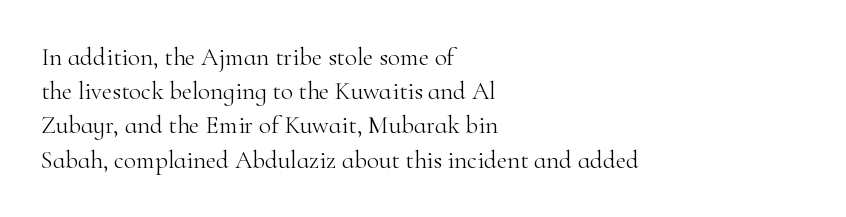
The image shows 25 px text type, upright; set left-aligned, normal line spacing (1.37x), normal letter spacing, not underlined.
